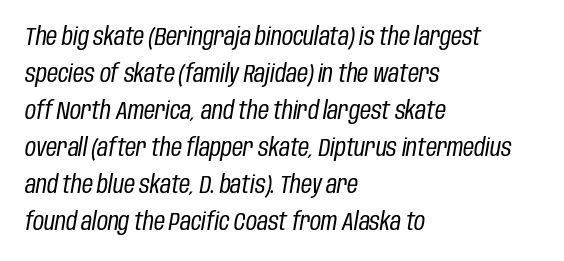
The image shows 24 px text type, italic (leaning right); set left-aligned, normal line spacing (1.54x), normal letter spacing, not underlined.
